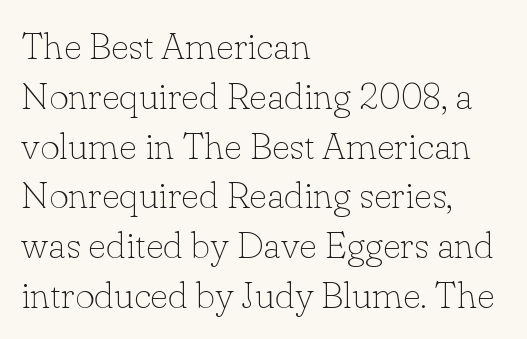
{"serif": "yes", "italic": "no", "bold": "no", "weight": "thin", "width": "normal", "stroke_contrast": "low", "x_height": "small", "monospaced": "no", "underline": "no", "align": "left", "line_spacing": "normal", "line_spacing_ratio": 1.31, "letter_spacing": "normal", "letter_spacing_em": 0.0, "glyph_px": 38}
